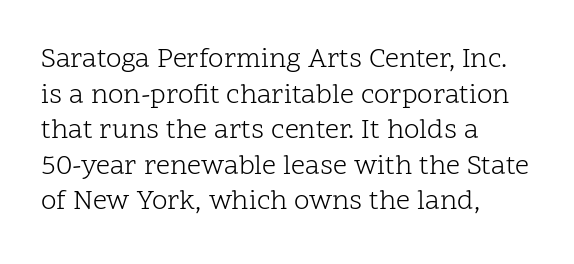
The image shows 28 px light serif type, upright; set left-aligned, normal line spacing (1.27x), normal letter spacing, not underlined; low stroke contrast and a medium x-height.
